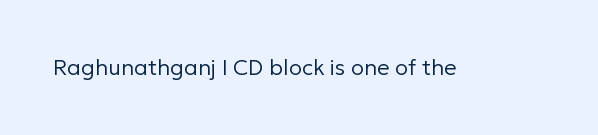
The image shows 22 px text type, upright; set normal letter spacing, not underlined.
